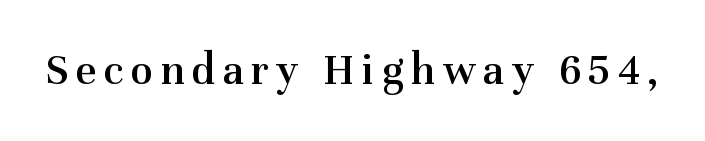
Q: Is the text bold? A: Semi-bold.
Q: Is the text italic (slanted)? A: No, it is upright.
Q: Is the typeface a serif or a sans-serif typeface? A: Serif.
Q: Is the text underlined? A: No.
Q: Width (condensed, normal, or wide)? A: Normal.
Q: Stroke contrast? A: Medium.
Q: x-height? A: Medium.
Q: Monospaced? A: No.
